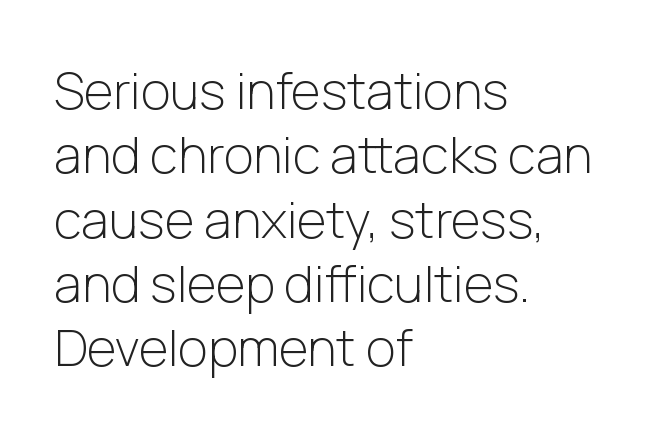
The image shows 51 px light sans-serif type, upright; set left-aligned, normal line spacing (1.26x), normal letter spacing, not underlined; low stroke contrast and a medium x-height.
